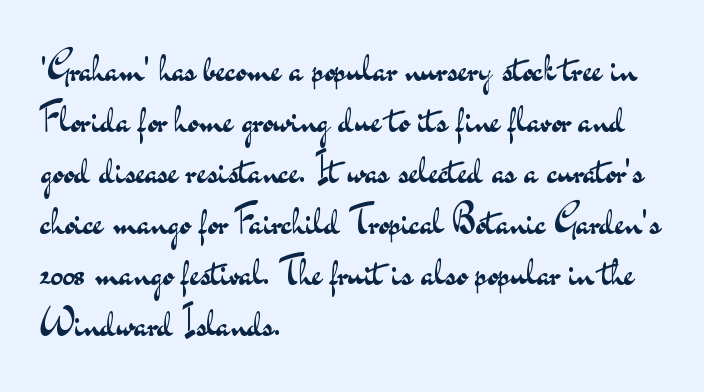
{"serif": "no", "bold": "no", "weight": "regular", "width": "wide", "stroke_contrast": "medium", "x_height": "small", "monospaced": "no", "underline": "no", "align": "left", "line_spacing": "normal", "line_spacing_ratio": 1.34, "letter_spacing": "normal", "letter_spacing_em": 0.0, "glyph_px": 38}
